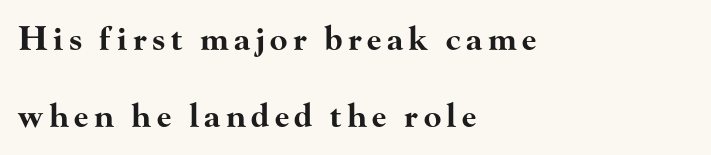
Anything drawn beneath the words? Only blank space. You can tell from the footed stems that serif type was used. Heavy-handed strokes throughout: this text is bold. Think of a printed novel: that variable character pitch is what you see here. Rows of type keep a wide berth in the vertical direction.
